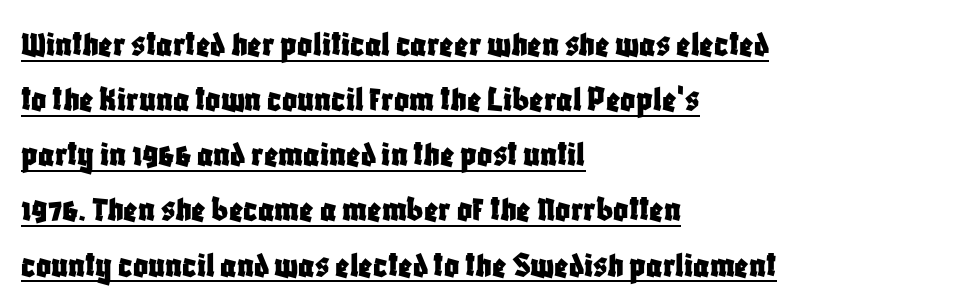
Classification — sans serif. The rows are spaced the way most documents space them. Glyph-to-glyph distance matches everyday printed text. This rendering uses left alignment, leaving the right contour irregular. Quick note: underline on.
